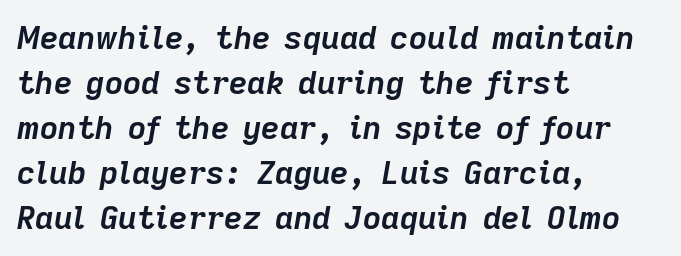
The image shows 32 px semibold type, italic (leaning right); set left-aligned, normal line spacing (1.41x), normal letter spacing, not underlined; low stroke contrast and a medium x-height.
